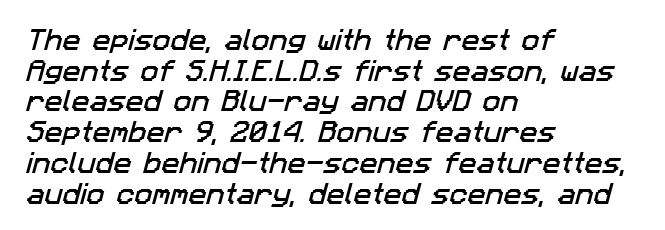
{"underline": "no", "align": "left", "line_spacing": "normal", "line_spacing_ratio": 1.28, "letter_spacing": "normal", "letter_spacing_em": 0.0, "glyph_px": 24}
